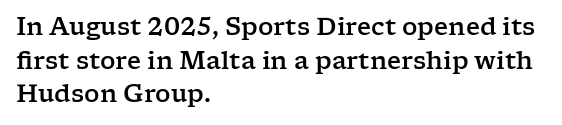
Leading matches the norm, producing a regular column. Every stem runs plumb, perpendicular to the baseline. Underline: absent. In CSS terms this would be text-align: left. Here the glyphs are tracked normally, forming tight word shapes.
